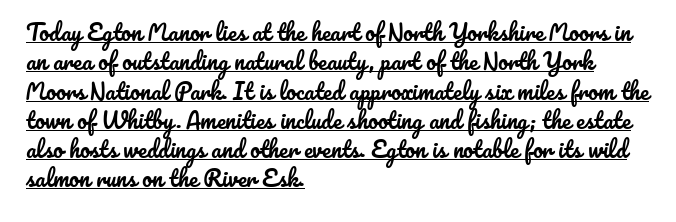
{"underline": "yes", "align": "left", "line_spacing": "normal", "line_spacing_ratio": 1.33, "letter_spacing": "normal", "letter_spacing_em": 0.0, "glyph_px": 22}
